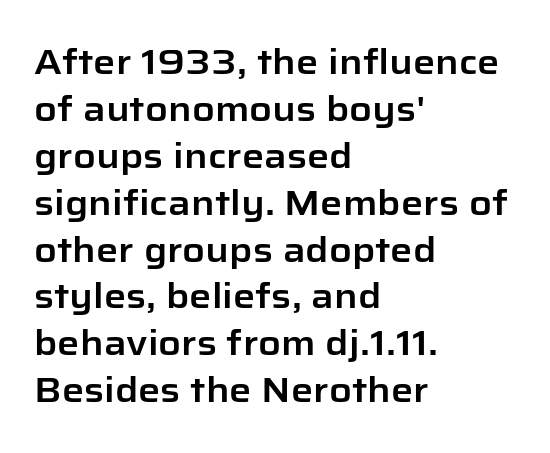
The image shows 35 px sans-serif type, upright; set left-aligned, normal line spacing (1.34x), normal letter spacing, not underlined; low stroke contrast and a medium x-height.
